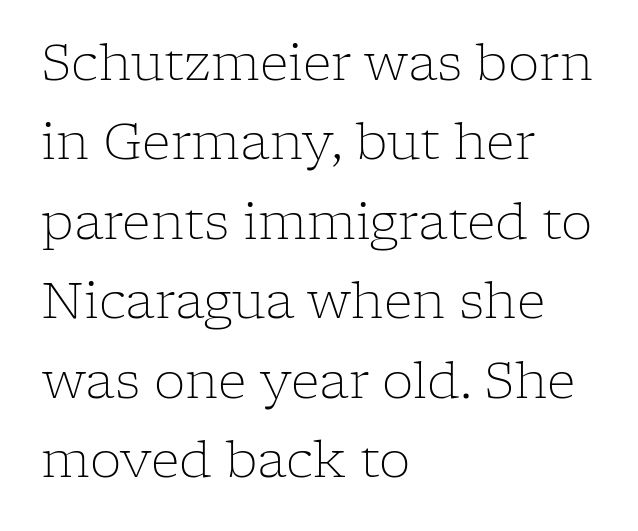
{"serif": "yes", "italic": "no", "bold": "no", "weight": "light", "width": "normal", "stroke_contrast": "low", "x_height": "medium", "monospaced": "no", "underline": "no", "align": "left", "line_spacing": "normal", "line_spacing_ratio": 1.59, "letter_spacing": "normal", "letter_spacing_em": 0.0, "glyph_px": 50}
